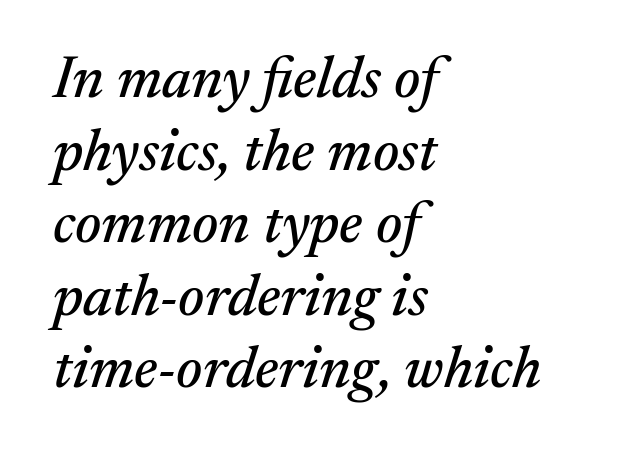
{"serif": "yes", "italic": "yes", "lean": "right", "slant_degrees": 17, "width": "normal", "stroke_contrast": "medium", "x_height": "medium", "monospaced": "no", "underline": "no", "align": "left", "line_spacing_ratio": 1.23, "letter_spacing": "normal", "letter_spacing_em": 0.0, "glyph_px": 59}
